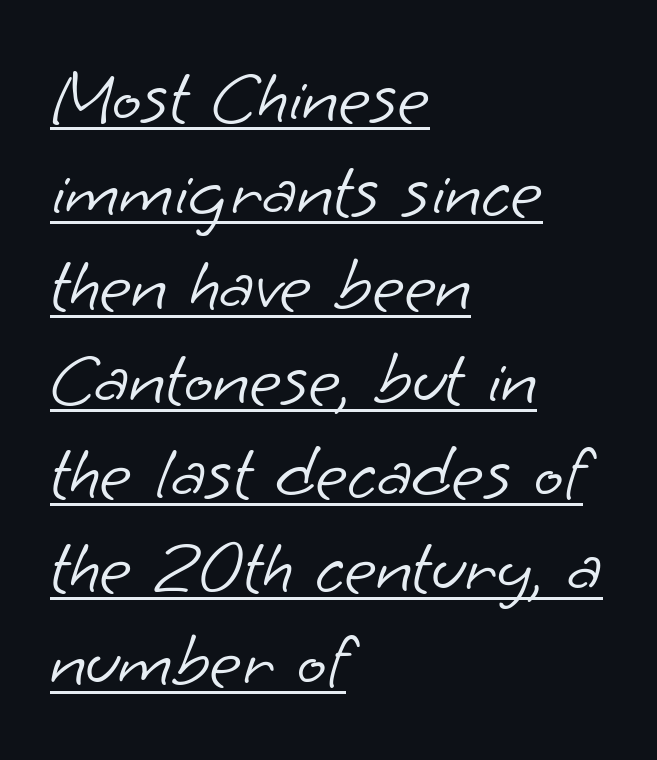
The image shows 77 px light sans-serif type; set left-aligned, line spacing 1.22x, normal letter spacing, underlined; low stroke contrast and a small x-height.
